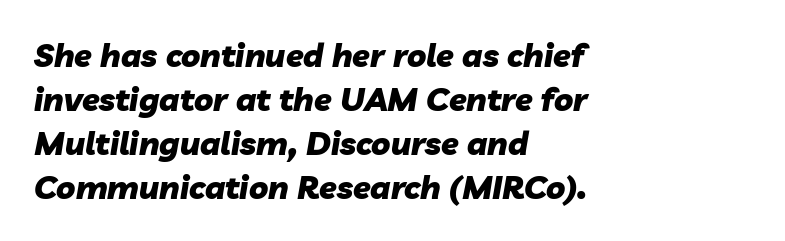
You could not count columns in this text — the font is proportionally spaced. Notice how the stems are inclined rather than vertical — that's the hallmark of italics. Thick stems and heavy bowls — unmistakably bold. Default kerning and tracking; the words read as compact shapes.
